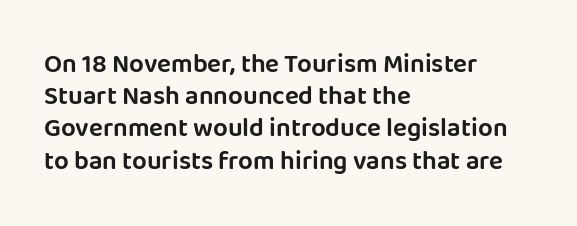
You could call the tracking neutral — neither tight nor loose. Posture: upright roman. Which margin do the lines hug? The left one — the right edge is uneven. Decoration check: the copy has no underline.
